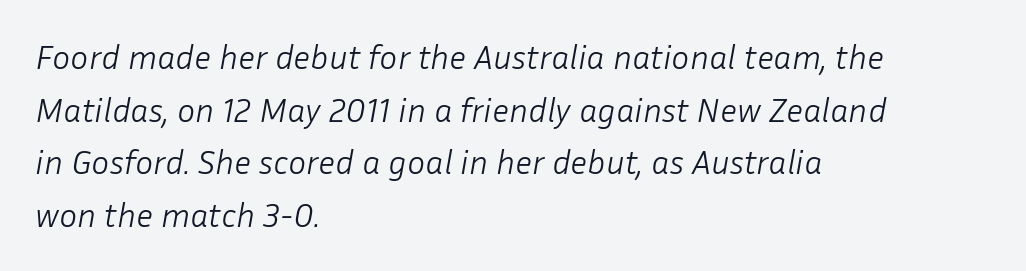
No extra tracking has been applied to these lines. Caption: face not bold, strokes unweighted. The space beneath each line is pristine and unruled. Typeset ragged right — the left edge is the straight one.
